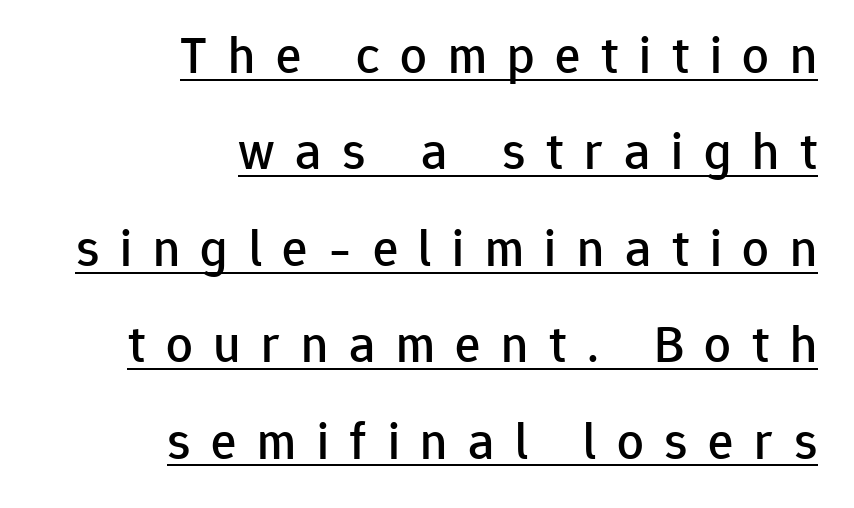
{"serif": "no", "italic": "no", "width": "normal", "stroke_contrast": "low", "x_height": "medium", "monospaced": "no", "underline": "yes", "align": "right", "line_spacing_ratio": 1.82, "letter_spacing": "wide", "letter_spacing_em": 0.39, "glyph_px": 53}
